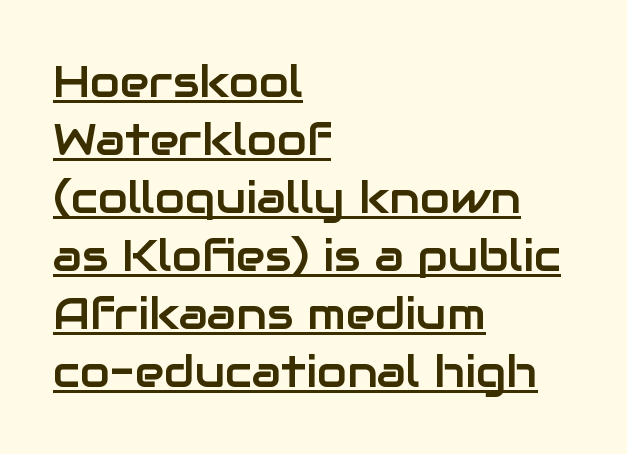
{"serif": "no", "italic": "no", "width": "normal", "stroke_contrast": "low", "x_height": "medium", "monospaced": "no", "underline": "yes", "align": "left", "line_spacing": "normal", "line_spacing_ratio": 1.32, "letter_spacing": "normal", "letter_spacing_em": 0.0, "glyph_px": 44}
